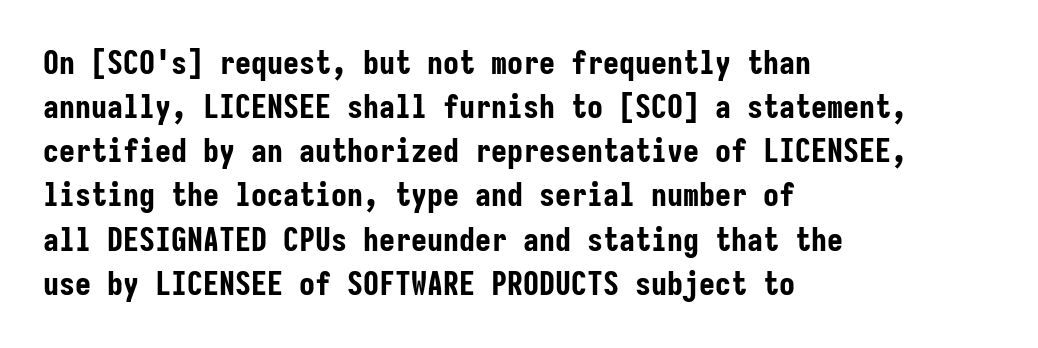
The image shows 32 px bold, condensed sans-serif type, upright, monospaced; set left-aligned, normal line spacing (1.38x), normal letter spacing, not underlined; low stroke contrast and a medium x-height.
